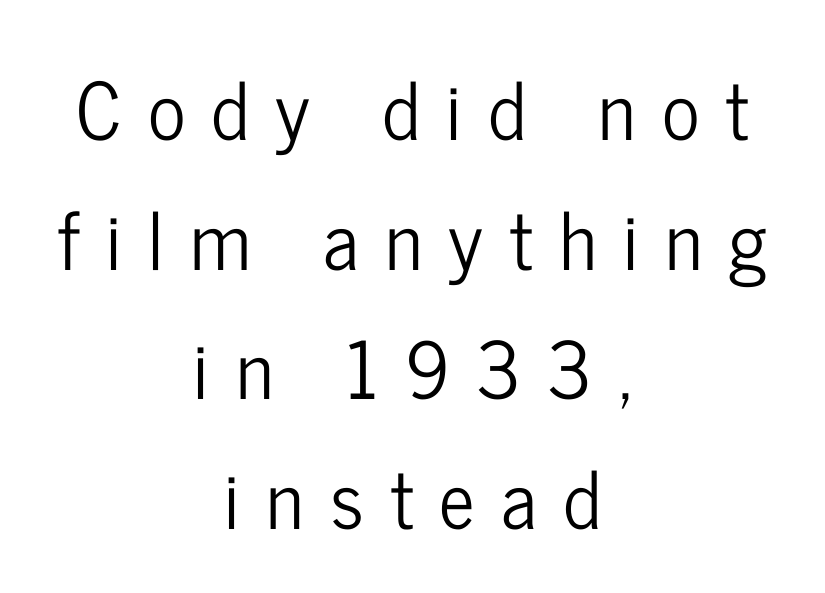
The image shows 79 px condensed sans-serif type, upright; set centered, normal line spacing (1.64x), unusually wide letter spacing (+0.33 em), not underlined; low stroke contrast and a medium x-height.
